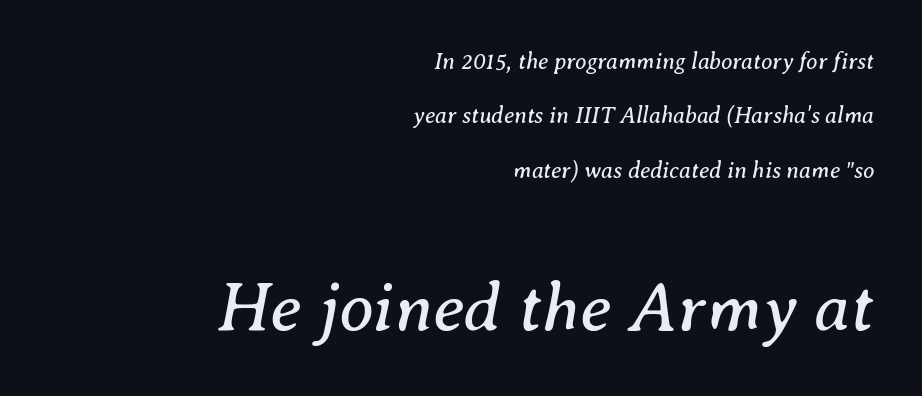
Q: Is the text bold? A: No.
Q: Is the text italic (slanted)? A: Yes, it leans right by about 8 degrees.
Q: Is the typeface a serif or a sans-serif typeface? A: Serif.
Q: Is the text underlined? A: No.
Q: How is the paragraph aligned? A: Right-aligned.
Q: Is the spacing between letters normal or unusually wide? A: Normal.
Q: Is the spacing between lines tight, normal or loose? A: Loose.
Q: Which block of text is set in a larger size, the first (top) or the second (bottom)? A: The second (bottom) one.
Q: Width (condensed, normal, or wide)? A: Normal.
Q: Stroke contrast? A: Medium.
Q: x-height? A: Medium.
Q: Monospaced? A: No.
